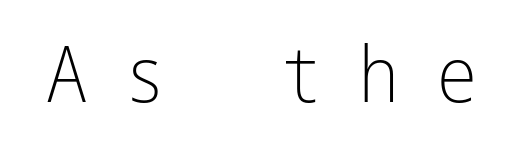
The image shows 78 px light, condensed sans-serif type, upright; set unusually wide letter spacing (+0.47 em), not underlined; low stroke contrast and a medium x-height.
